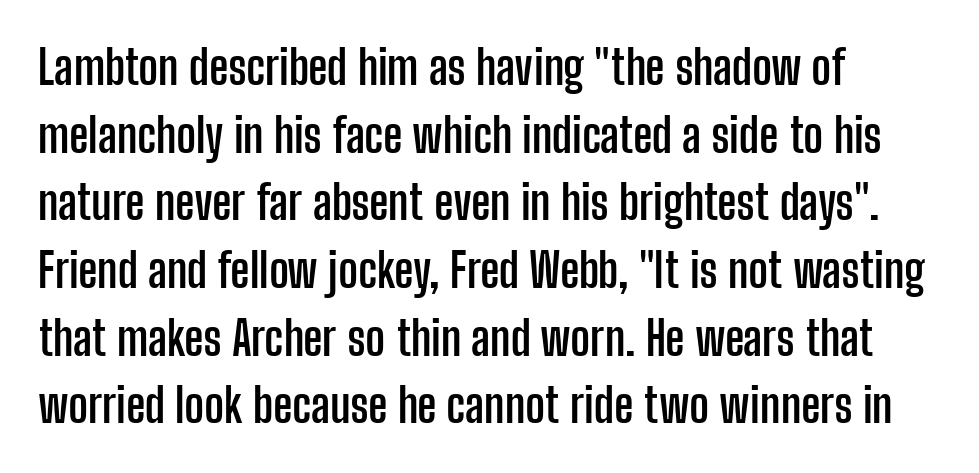
The image shows 47 px semibold, condensed sans-serif type, upright; set left-aligned, normal line spacing (1.44x), normal letter spacing, not underlined; low stroke contrast and a medium x-height.
